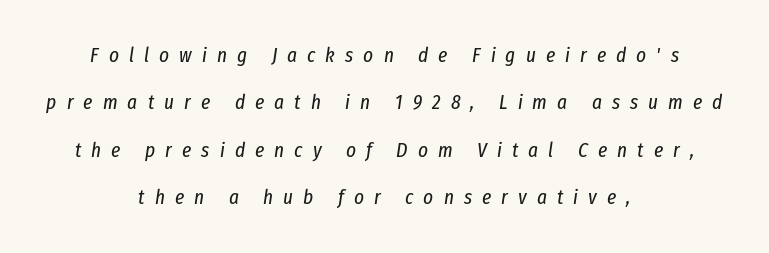
Q: Is the text bold? A: No.
Q: Is the text italic (slanted)? A: Yes, it leans right by about 8 degrees.
Q: Is the text underlined? A: No.
Q: How is the paragraph aligned? A: Centered.
Q: Is the spacing between letters normal or unusually wide? A: Unusually wide.
Q: Is the spacing between lines tight, normal or loose? A: Loose.
